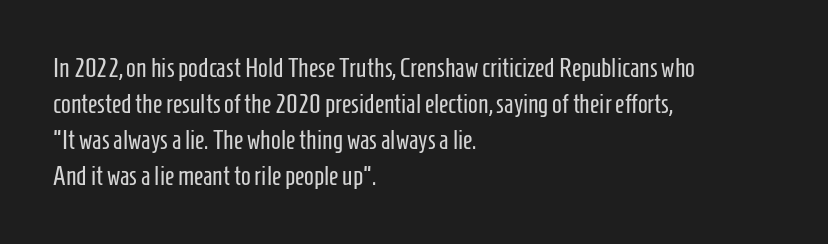
{"italic": "no", "bold": "no", "underline": "no", "align": "left", "line_spacing": "normal", "line_spacing_ratio": 1.38, "letter_spacing": "normal", "letter_spacing_em": 0.0, "glyph_px": 26}
